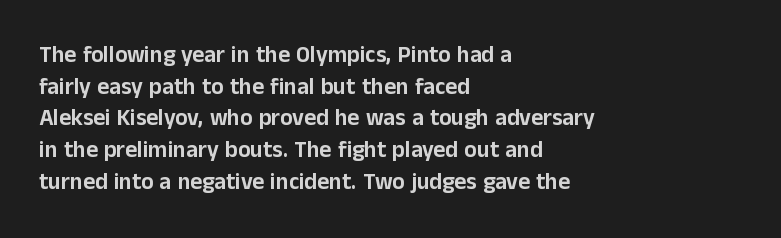
The image shows 23 px text type, upright; set left-aligned, normal line spacing (1.38x), normal letter spacing, not underlined.
